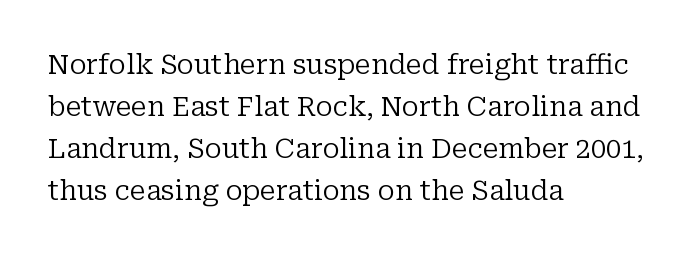
Anything drawn beneath the words? Only blank space. Each word holds together tightly as a unit, with standard inter-letter gaps. Each stroke keeps to a modest, everyday thickness or less. Normally led — the rows are evenly, conventionally spaced. In CSS terms this would be text-align: left. Does the lettering tilt? It doesn't — this is upright.
